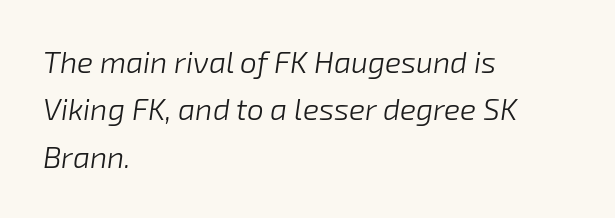
Q: Is the text bold? A: No.
Q: Is the text italic (slanted)? A: Yes, it leans right by about 8 degrees.
Q: Is the text underlined? A: No.
Q: How is the paragraph aligned? A: Left-aligned.
Q: Is the spacing between letters normal or unusually wide? A: Normal.
Q: Is the spacing between lines tight, normal or loose? A: Normal.
Q: Width (condensed, normal, or wide)? A: Normal.
Q: Stroke contrast? A: Low.
Q: x-height? A: Medium.
Q: Monospaced? A: No.
